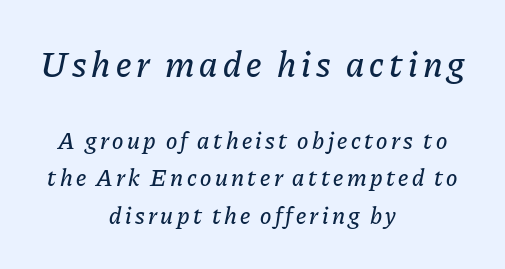
Q: Is the text italic (slanted)? A: Yes, it leans right by about 11 degrees.
Q: Is the text underlined? A: No.
Q: How is the paragraph aligned? A: Centered.
Q: Is the spacing between lines tight, normal or loose? A: Normal.
Q: Which block of text is set in a larger size, the first (top) or the second (bottom)? A: The first (top) one.
Q: Width (condensed, normal, or wide)? A: Normal.
Q: Stroke contrast? A: Low.
Q: x-height? A: Medium.
Q: Monospaced? A: No.
